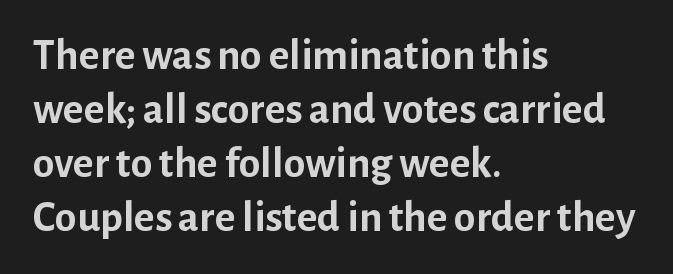
{"serif": "no", "italic": "no", "bold": "yes", "weight": "semibold", "width": "normal", "stroke_contrast": "low", "x_height": "medium", "monospaced": "no", "underline": "no", "align": "left", "line_spacing_ratio": 1.23, "letter_spacing": "normal", "letter_spacing_em": 0.0, "glyph_px": 44}
